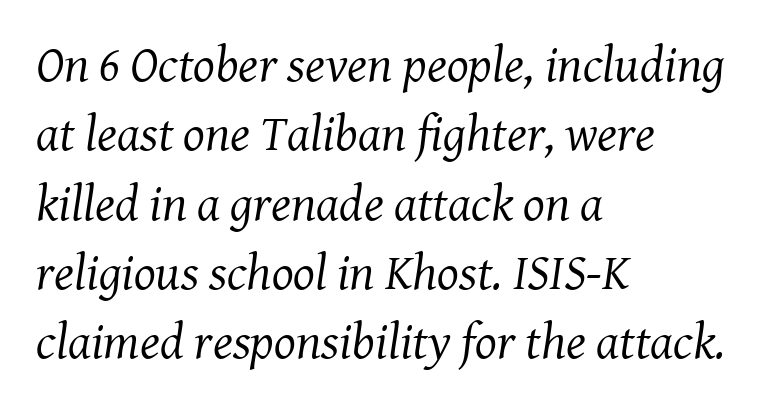
{"serif": "yes", "italic": "yes", "lean": "right", "slant_degrees": 8, "bold": "no", "weight": "regular", "width": "normal", "stroke_contrast": "medium", "x_height": "medium", "monospaced": "no", "underline": "no", "align": "left", "line_spacing": "normal", "line_spacing_ratio": 1.36, "letter_spacing": "normal", "letter_spacing_em": 0.0, "glyph_px": 51}
